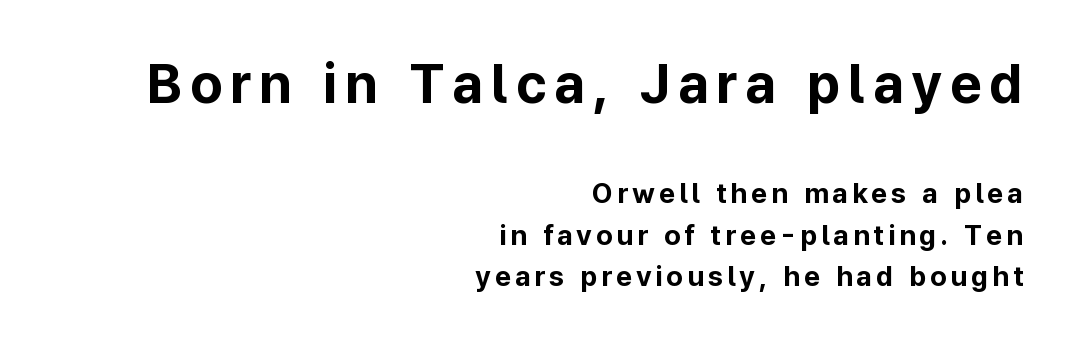
The image shows 55 px bold sans-serif type, upright; set right-aligned, normal line spacing (1.49x), not underlined; the first (top) block is 1.96x larger; low stroke contrast and a medium x-height.
